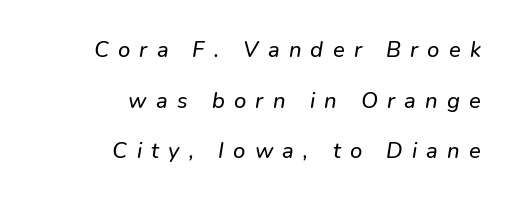
{"italic": "yes", "lean": "right", "slant_degrees": 9, "underline": "no", "align": "right", "line_spacing": "loose", "line_spacing_ratio": 2.3, "letter_spacing": "wide", "letter_spacing_em": 0.42, "glyph_px": 22}
